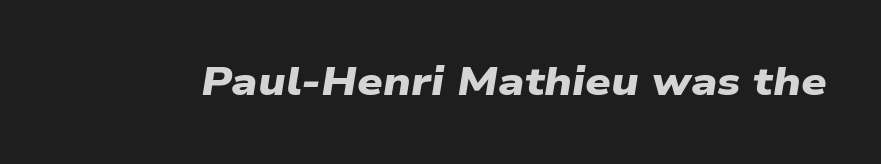
Q: Is the text bold? A: Yes.
Q: Is the typeface a serif or a sans-serif typeface? A: Sans-serif.
Q: Is the text underlined? A: No.
Q: Is the spacing between letters normal or unusually wide? A: Normal.
Q: Width (condensed, normal, or wide)? A: Wide.
Q: Stroke contrast? A: Low.
Q: x-height? A: Medium.
Q: Monospaced? A: No.
